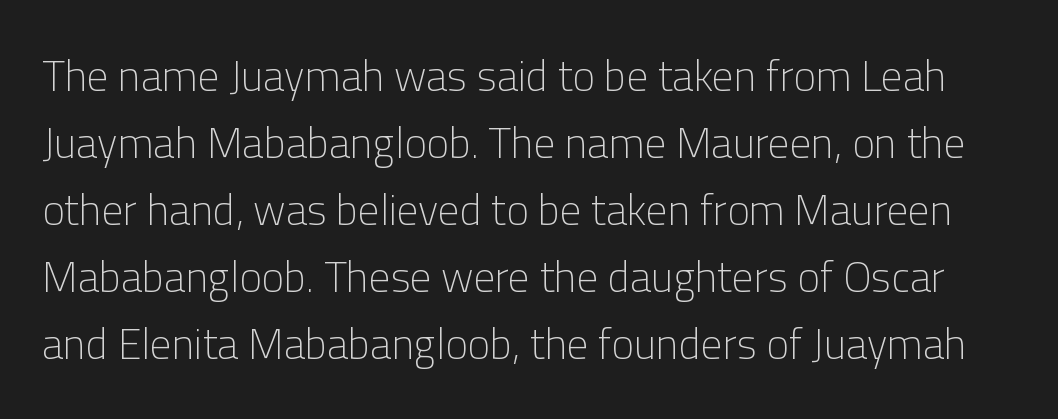
Q: Is the text bold? A: No.
Q: Is the text italic (slanted)? A: No, it is upright.
Q: Is the typeface a serif or a sans-serif typeface? A: Sans-serif.
Q: Is the text underlined? A: No.
Q: Is the spacing between letters normal or unusually wide? A: Normal.
Q: Is the spacing between lines tight, normal or loose? A: Normal.
Q: Width (condensed, normal, or wide)? A: Normal.
Q: Stroke contrast? A: Low.
Q: x-height? A: Medium.
Q: Monospaced? A: No.
